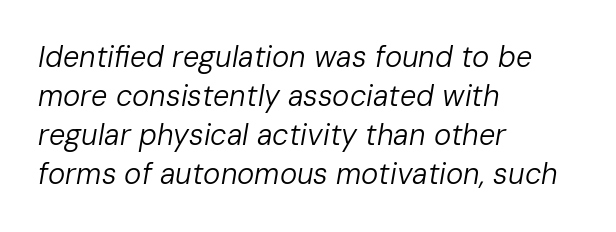
The image shows 29 px regular-weight type, italic (leaning right); set left-aligned, normal line spacing (1.35x), normal letter spacing, not underlined; low stroke contrast and a medium x-height.
